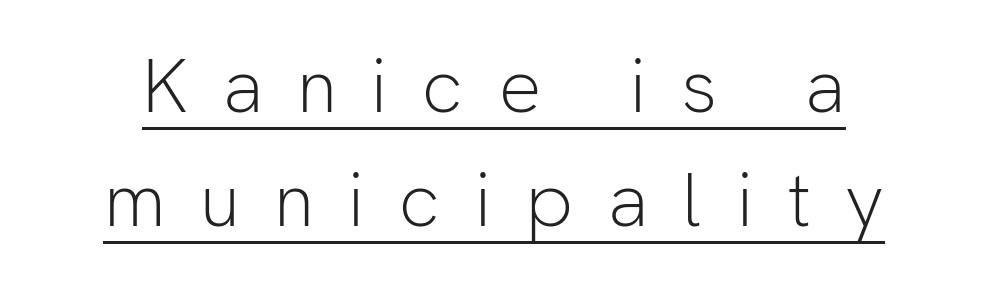
The weight would be labelled regular, book, light, or lighter still. Does a line run under the words? Yes, clearly. The rendering uses a moderate line-height, typical for paragraphs. Nope, no serifs anywhere on these letters. Each letter keeps its own natural width here, so spacing adapts to shape. It's the straight-up-and-down kind of type.
